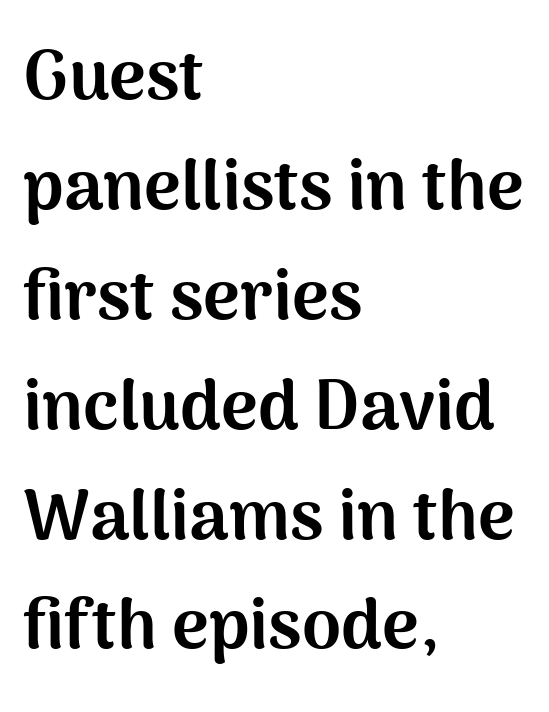
Q: Is the text bold? A: Yes.
Q: Is the text italic (slanted)? A: No, it is upright.
Q: Is the typeface a serif or a sans-serif typeface? A: Sans-serif.
Q: Is the text underlined? A: No.
Q: How is the paragraph aligned? A: Left-aligned.
Q: Is the spacing between letters normal or unusually wide? A: Normal.
Q: Is the spacing between lines tight, normal or loose? A: Normal.
Q: Width (condensed, normal, or wide)? A: Normal.
Q: Stroke contrast? A: Medium.
Q: x-height? A: Medium.
Q: Monospaced? A: No.
